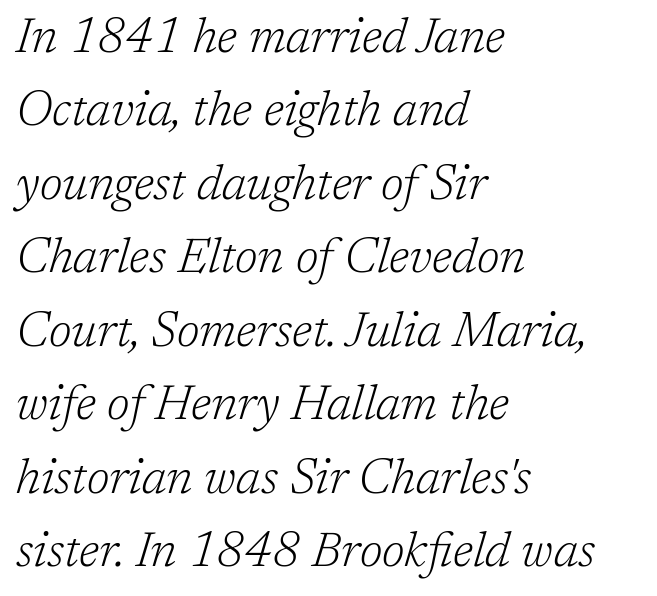
The image shows 48 px light serif type, italic (leaning right); set left-aligned, normal line spacing (1.53x), normal letter spacing, not underlined; low stroke contrast and a medium x-height.
